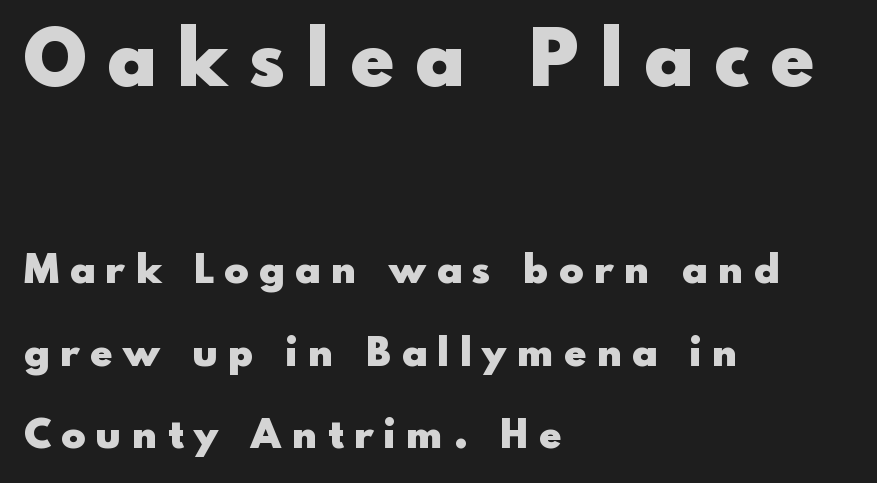
The image shows 79 px heavy sans-serif type, upright; set left-aligned, loose line spacing (2.07x), unusually wide letter spacing (+0.28 em), not underlined; the first (top) block is 1.98x larger; a small x-height.
